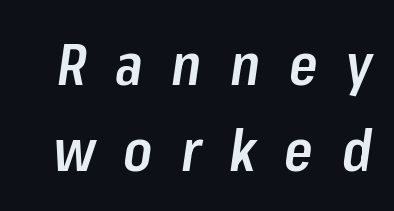
A somewhat darkened texture: the type is semibold rather than bold. Each word looks stretched out because of the extra space between its letters. The rendering applies a slant to the glyphs. The letters advance in unequal steps, a hallmark of proportional type.
